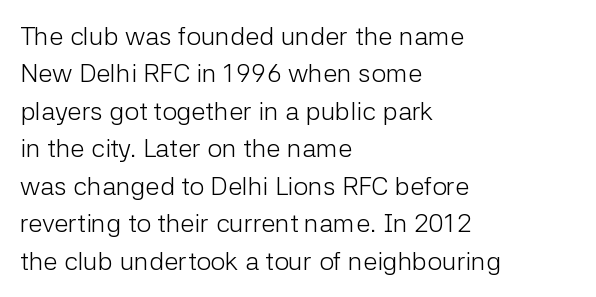
Q: Is the text bold? A: No.
Q: Is the text italic (slanted)? A: No, it is upright.
Q: Is the text underlined? A: No.
Q: How is the paragraph aligned? A: Left-aligned.
Q: Is the spacing between letters normal or unusually wide? A: Normal.
Q: Is the spacing between lines tight, normal or loose? A: Normal.
